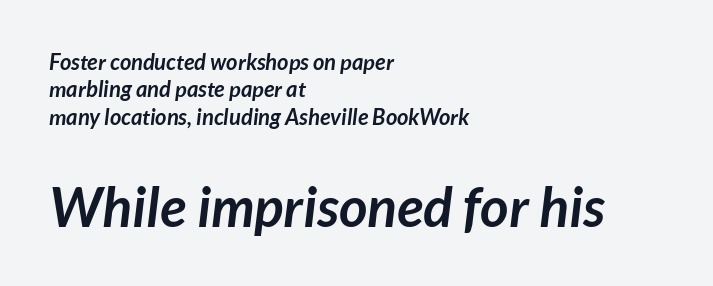
This rendering employs a face without finishing strokes, i.e., a sans-serif. Thick stems and heavy bowls — unmistakably bold. Between these two stacked blocks, the lower one wins on size. The strip under each line holds only bare page. The horizontal fit of the characters is conventional and even.
